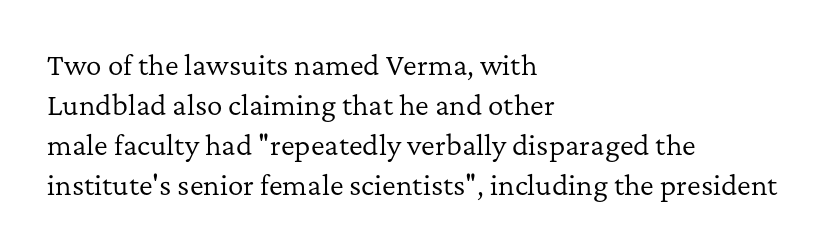
Descender tails drop into unmarked territory. Stroke mass is kept to a normal reading level or below. Default kerning and tracking; the words read as compact shapes. Teacher's note: observe the even left margin — that is flush-left alignment.
